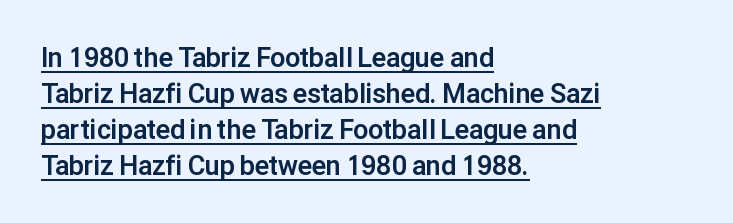
The image shows 27 px bold type, upright; set left-aligned, normal line spacing (1.33x), normal letter spacing, underlined.
